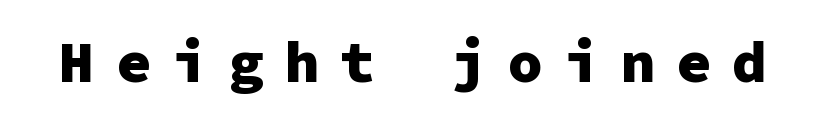
The image shows 59 px heavy sans-serif type, upright, monospaced; set unusually wide letter spacing (+0.35 em), not underlined; low stroke contrast and a medium x-height.
